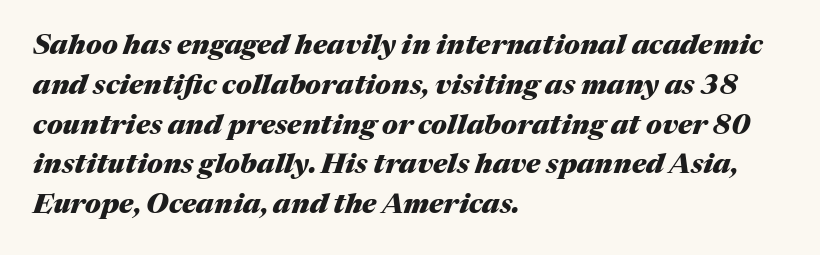
Q: Is the text bold? A: Yes.
Q: Is the text italic (slanted)? A: Yes, it leans right by about 17 degrees.
Q: Is the text underlined? A: No.
Q: How is the paragraph aligned? A: Left-aligned.
Q: Is the spacing between letters normal or unusually wide? A: Normal.
Q: Is the spacing between lines tight, normal or loose? A: Normal.
Q: Width (condensed, normal, or wide)? A: Normal.
Q: Stroke contrast? A: Medium.
Q: x-height? A: Medium.
Q: Monospaced? A: No.
